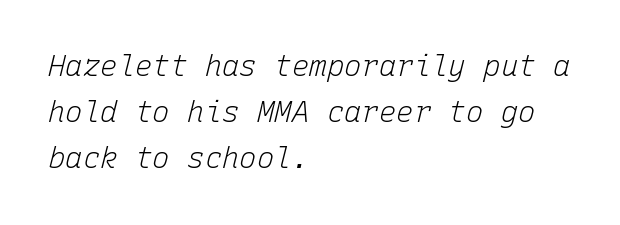
The image shows 29 px light type, italic (leaning right), monospaced; set left-aligned, normal line spacing (1.59x), normal letter spacing, not underlined; low stroke contrast and a medium x-height.
